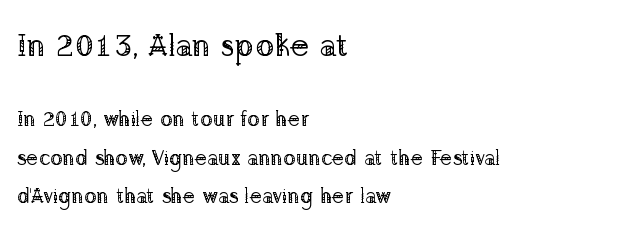
Ascenders rise straight up at ninety degrees. Notice how the passage keeps a crisp vertical edge on the left only. The font family rendered here belongs to the serif group. The typeface has the unassuming heft of standard copy or less. This rendering leaves character spacing at its baseline value. This rendering features lettering with no underline.
